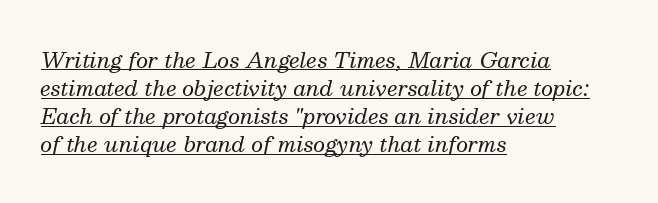
These lines were composed using italics. The words here are underlined. All the whitespace from short lines collects on the right. Stroke thickness stays within the range of a standard reading face or lighter.
